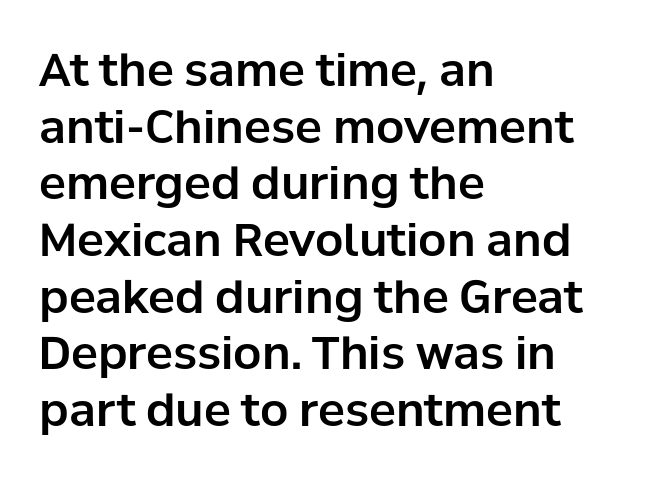
The passage shown has conventional tracking throughout. Each letter keeps its own natural width here, so spacing adapts to shape. Every row of glyphs begins at an identical x-position on the left. A roman cut, with each character standing at attention.
